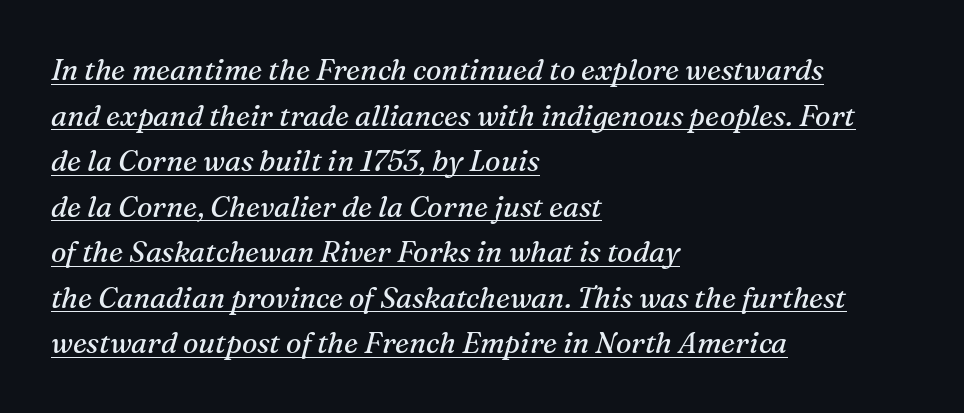
The image shows 29 px regular-weight serif type, italic (leaning right); set left-aligned, normal line spacing (1.57x), normal letter spacing, underlined; medium stroke contrast and a medium x-height.
